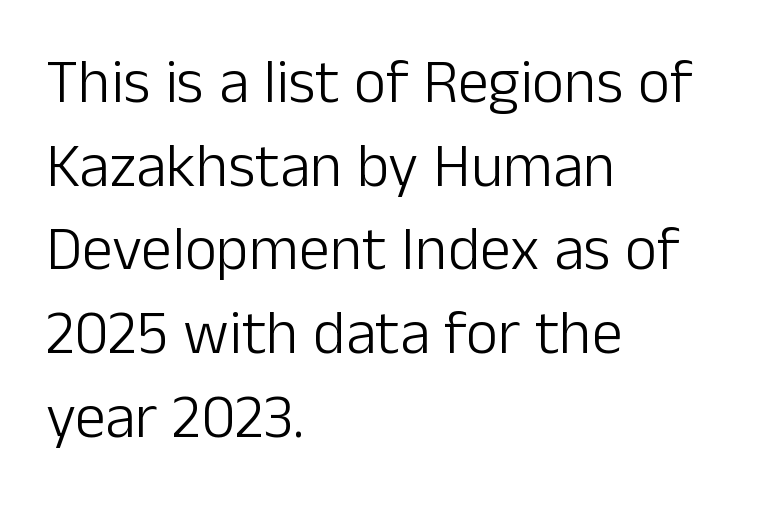
The image shows 62 px light sans-serif type, upright; set left-aligned, normal line spacing (1.35x), normal letter spacing, not underlined; low stroke contrast and a medium x-height.
